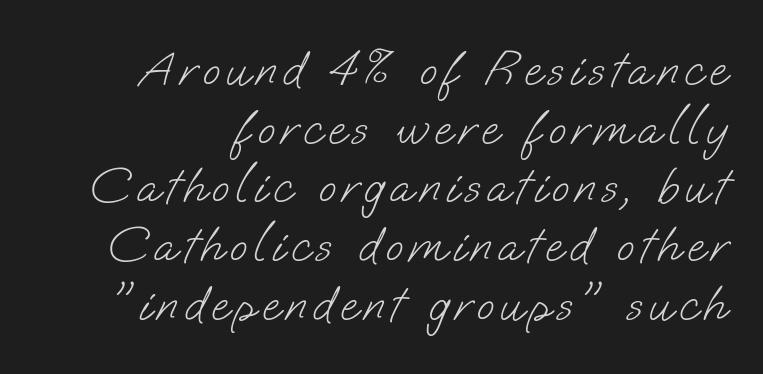
The image shows 51 px light sans-serif type; set tight line spacing (1.15x), not underlined; low stroke contrast and a small x-height.
